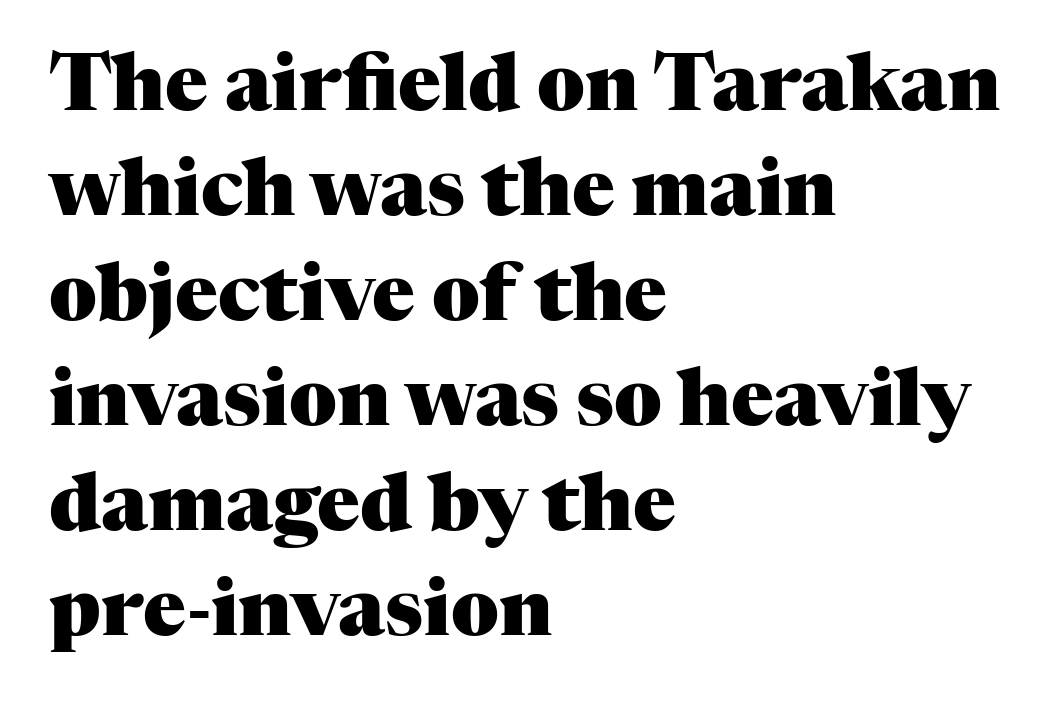
Q: Is the text bold? A: Yes.
Q: Is the text italic (slanted)? A: No, it is upright.
Q: Is the typeface a serif or a sans-serif typeface? A: Serif.
Q: Is the text underlined? A: No.
Q: How is the paragraph aligned? A: Left-aligned.
Q: Is the spacing between letters normal or unusually wide? A: Normal.
Q: Is the spacing between lines tight, normal or loose? A: Normal.
Q: Width (condensed, normal, or wide)? A: Normal.
Q: Stroke contrast? A: Medium.
Q: x-height? A: Medium.
Q: Monospaced? A: No.
